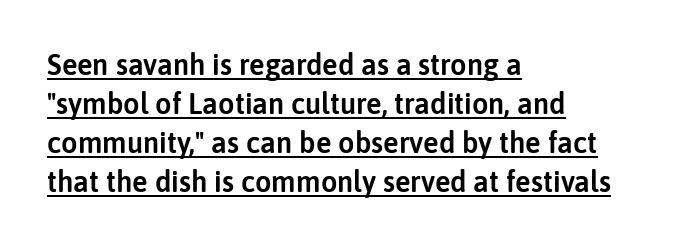
The image shows 29 px sans-serif type, upright; set left-aligned, normal line spacing (1.35x), normal letter spacing, underlined; low stroke contrast and a medium x-height.
